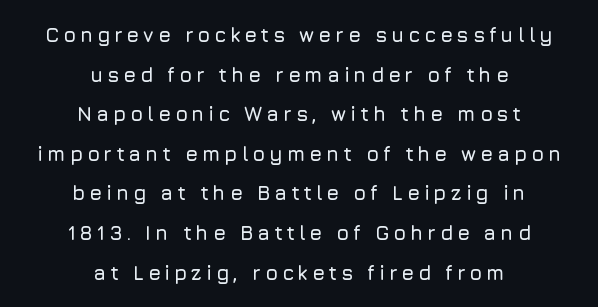
The image shows 20 px text type, upright; set centered, loose line spacing (1.98x), unusually wide letter spacing (+0.2 em), not underlined.
